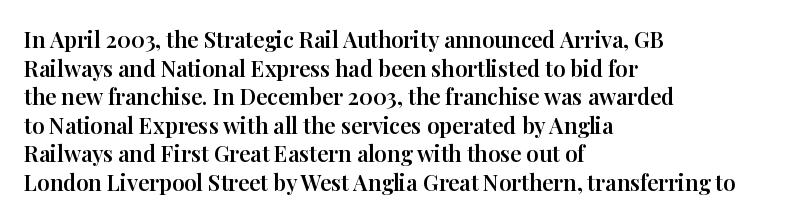
Q: Is the text italic (slanted)? A: No, it is upright.
Q: Is the text underlined? A: No.
Q: How is the paragraph aligned? A: Left-aligned.
Q: Is the spacing between letters normal or unusually wide? A: Normal.
Q: Is the spacing between lines tight, normal or loose? A: Normal.
